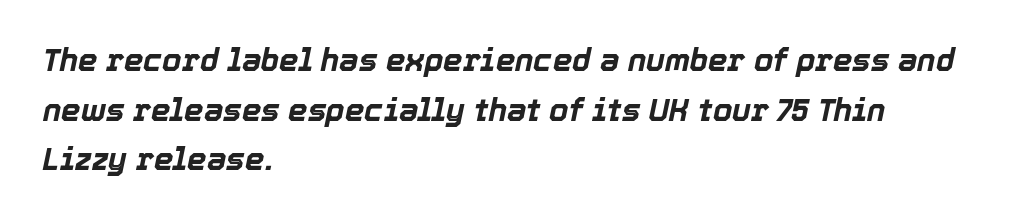
{"italic": "yes", "lean": "right", "slant_degrees": 12, "bold": "yes", "weight": "bold", "width": "normal", "x_height": "medium", "monospaced": "no", "underline": "no", "align": "left", "line_spacing": "normal", "line_spacing_ratio": 1.6, "letter_spacing": "normal", "letter_spacing_em": 0.0, "glyph_px": 31}
